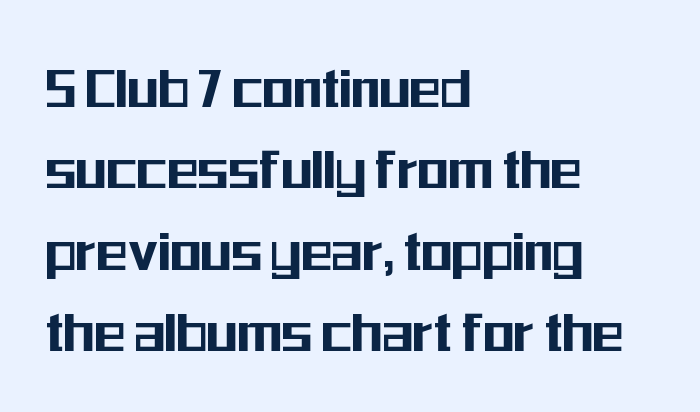
Q: Is the text italic (slanted)? A: No, it is upright.
Q: Is the typeface a serif or a sans-serif typeface? A: Sans-serif.
Q: Is the text underlined? A: No.
Q: How is the paragraph aligned? A: Left-aligned.
Q: Is the spacing between letters normal or unusually wide? A: Normal.
Q: Is the spacing between lines tight, normal or loose? A: Normal.
Q: Width (condensed, normal, or wide)? A: Condensed.
Q: Stroke contrast? A: Medium.
Q: x-height? A: Medium.
Q: Monospaced? A: No.
